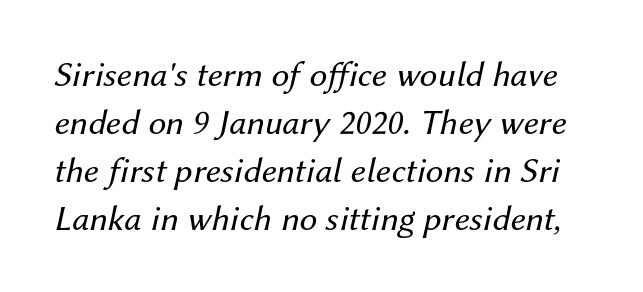
Q: Is the text bold? A: No.
Q: Is the text italic (slanted)? A: Yes, it leans right by about 12 degrees.
Q: Is the text underlined? A: No.
Q: Is the spacing between letters normal or unusually wide? A: Normal.
Q: Is the spacing between lines tight, normal or loose? A: Normal.
Q: Width (condensed, normal, or wide)? A: Normal.
Q: Stroke contrast? A: Medium.
Q: x-height? A: Medium.
Q: Monospaced? A: No.
